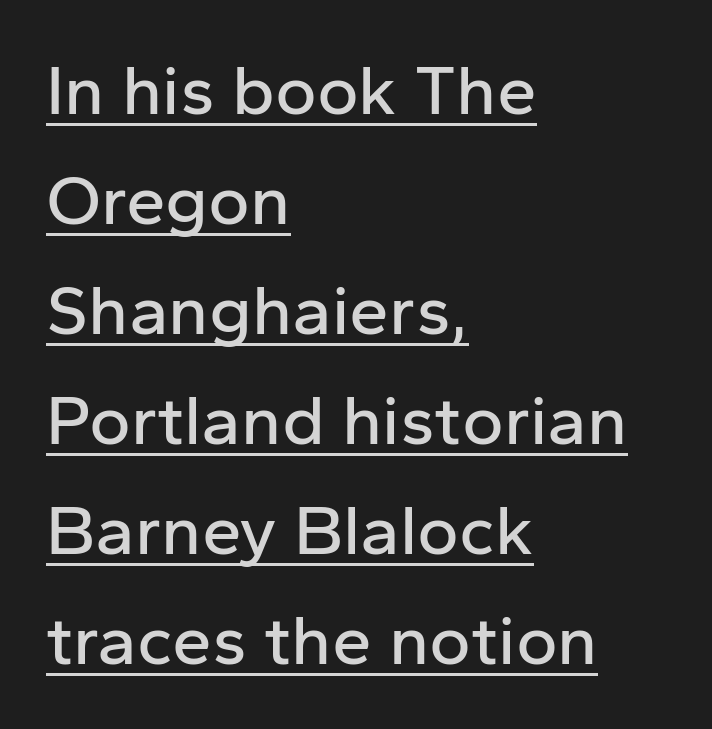
{"serif": "no", "italic": "no", "width": "normal", "stroke_contrast": "low", "x_height": "medium", "monospaced": "no", "underline": "yes", "align": "left", "line_spacing": "normal", "line_spacing_ratio": 1.55, "letter_spacing": "normal", "letter_spacing_em": 0.0, "glyph_px": 71}
